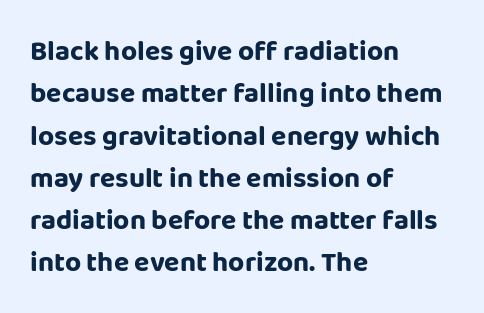
{"serif": "no", "italic": "no", "bold": "yes", "weight": "bold", "width": "normal", "stroke_contrast": "low", "x_height": "large", "monospaced": "no", "underline": "no", "align": "left", "line_spacing": "normal", "line_spacing_ratio": 1.51, "letter_spacing": "normal", "letter_spacing_em": 0.0, "glyph_px": 28}
